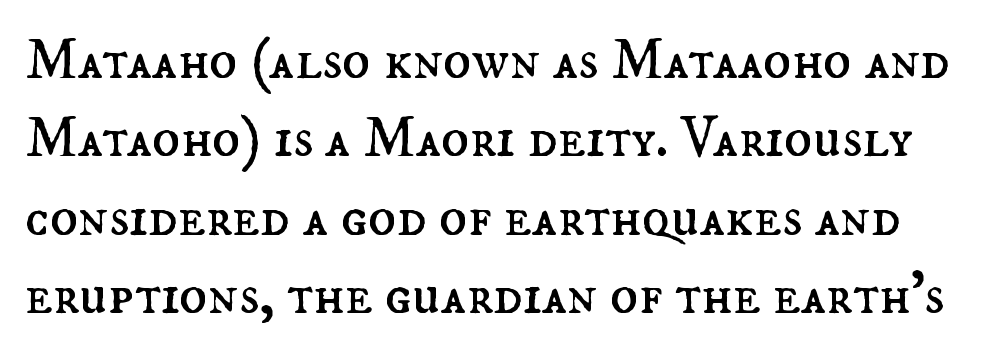
Q: Is the text bold? A: No.
Q: Is the text italic (slanted)? A: No, it is upright.
Q: Is the text underlined? A: No.
Q: Is the spacing between letters normal or unusually wide? A: Normal.
Q: Is the spacing between lines tight, normal or loose? A: Normal.
Q: Width (condensed, normal, or wide)? A: Normal.
Q: Stroke contrast? A: Medium.
Q: x-height? A: Small.
Q: Monospaced? A: No.
